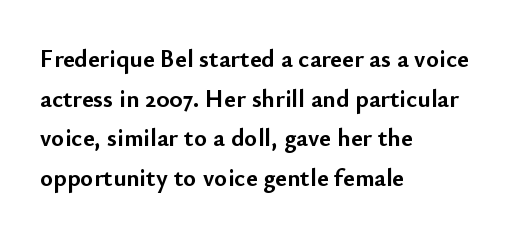
The image shows 25 px bold type, upright; set left-aligned, normal line spacing (1.59x), normal letter spacing, not underlined.
